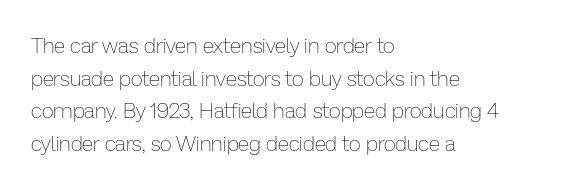
The image shows 21 px text type, upright; set left-aligned, normal line spacing (1.55x), normal letter spacing, not underlined.
